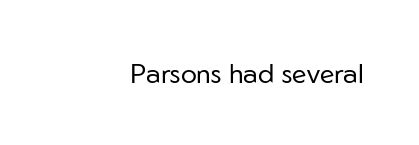
{"italic": "no", "bold": "no", "underline": "no", "letter_spacing": "normal", "letter_spacing_em": 0.0, "glyph_px": 27}
